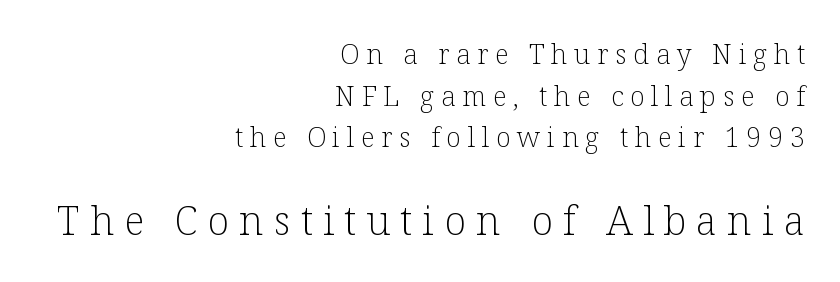
Q: Is the text bold? A: No.
Q: Is the text italic (slanted)? A: No, it is upright.
Q: Is the typeface a serif or a sans-serif typeface? A: Serif.
Q: Is the text underlined? A: No.
Q: How is the paragraph aligned? A: Right-aligned.
Q: Is the spacing between letters normal or unusually wide? A: Unusually wide.
Q: Is the spacing between lines tight, normal or loose? A: Normal.
Q: Which block of text is set in a larger size, the first (top) or the second (bottom)? A: The second (bottom) one.
Q: Width (condensed, normal, or wide)? A: Normal.
Q: Stroke contrast? A: Low.
Q: x-height? A: Medium.
Q: Monospaced? A: No.
